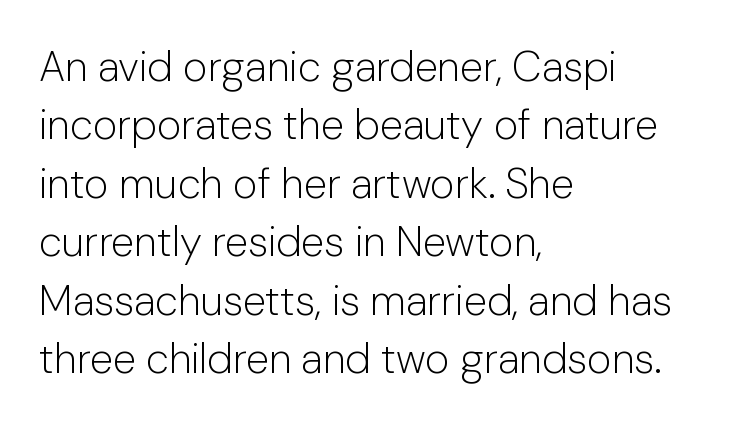
Q: Is the text bold? A: No.
Q: Is the text italic (slanted)? A: No, it is upright.
Q: Is the typeface a serif or a sans-serif typeface? A: Sans-serif.
Q: Is the text underlined? A: No.
Q: How is the paragraph aligned? A: Left-aligned.
Q: Is the spacing between letters normal or unusually wide? A: Normal.
Q: Is the spacing between lines tight, normal or loose? A: Normal.
Q: Width (condensed, normal, or wide)? A: Normal.
Q: Stroke contrast? A: Low.
Q: x-height? A: Medium.
Q: Monospaced? A: No.
